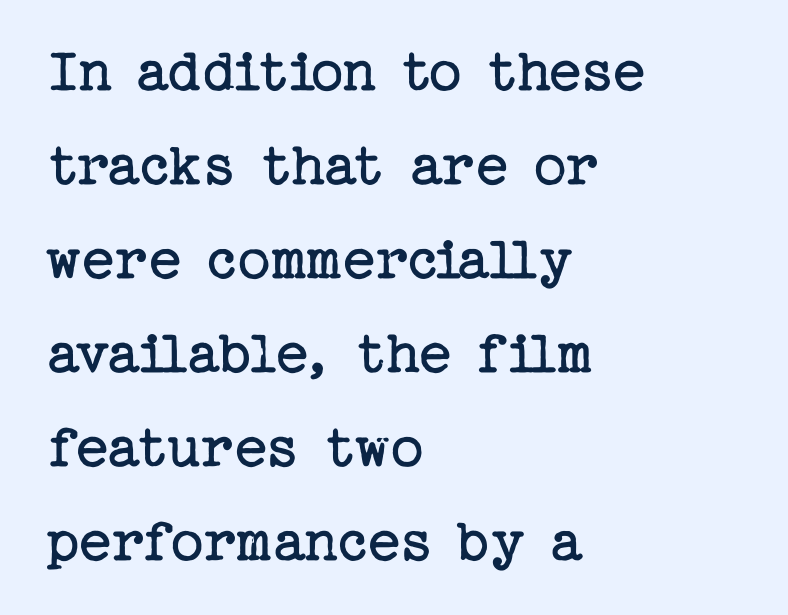
Does the lettering tilt? It doesn't — this is upright. Notice how descenders clear the ascenders below comfortably — that's standard leading. The typesetting does not lean heavy: it is not bold. Tracking value appears to be zero — textbook default spacing. Small tapered or slab feet sit at the stroke ends, so this counts as serif.
